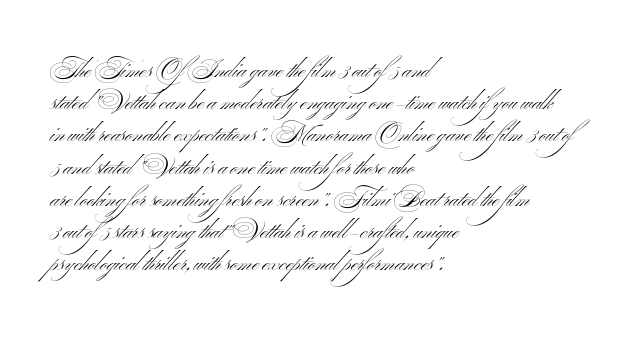
{"bold": "no", "underline": "no", "align": "left", "line_spacing": "normal", "line_spacing_ratio": 1.4, "letter_spacing": "normal", "letter_spacing_em": 0.0, "glyph_px": 23}
